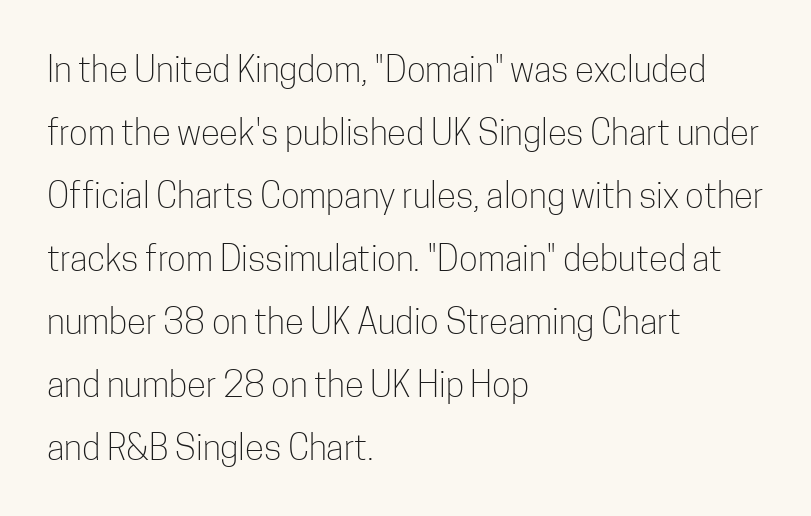
Heaviness? Minimal to ordinary, like unemphasized prose. This rendering features lettering with no underline. A classic flush-left, rag-right setting is used for this passage. Spacing verdict: proportional, widths tailored to each character. How are the letters spaced? Ordinarily, with no added tracking.
